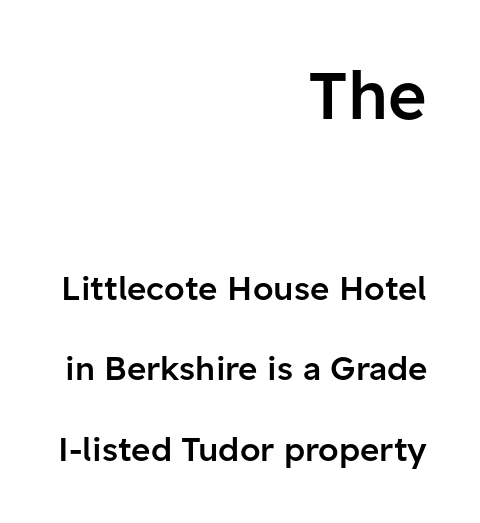
Nothing unusual about the tracking: characters are spaced as the font intends. A roman cut, with each character standing at attention. A typesetter would call this proportional, since set widths differ per character. Look at the bottom of the vertical strokes: they stop flat, with no serifs. Reading top to bottom, the characters get smaller at the block break. Line endings align vertically; line beginnings do not.
